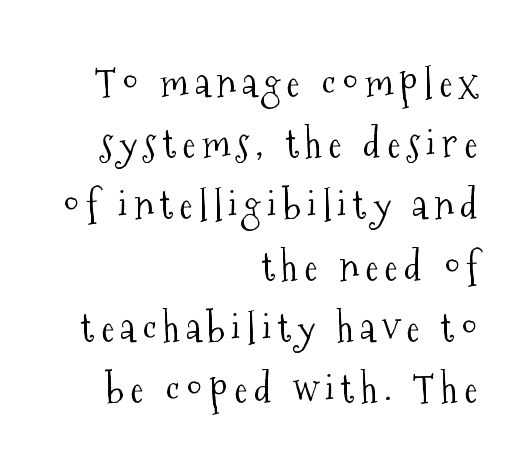
The image shows 40 px light, condensed serif type, upright; set right-aligned, normal line spacing (1.53x), not underlined; medium stroke contrast and a medium x-height.
